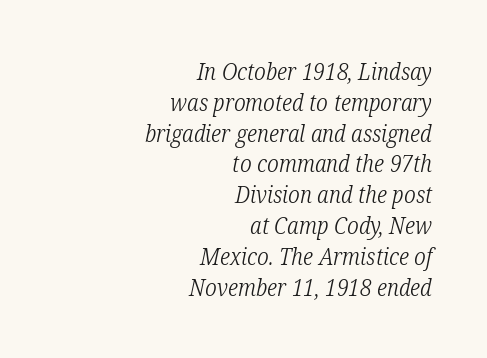
The image shows 23 px text type, italic (leaning right); set right-aligned, normal line spacing (1.34x), normal letter spacing, not underlined.
